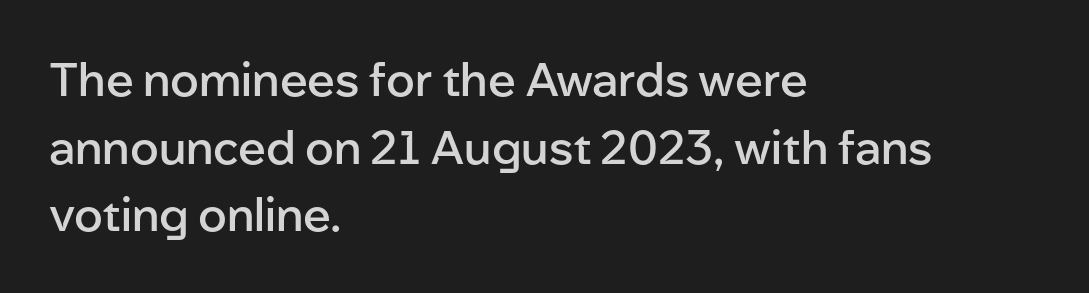
Spacing verdict: proportional, widths tailored to each character. Quick note: not italic, upright. Does the copy run flush right? No — it runs flush left. The characters display no serif detailing; their extremities are plain. Letters rest on an invisible, unmarked baseline. Firm but not heavy-handed strokes: this text is semibold.
